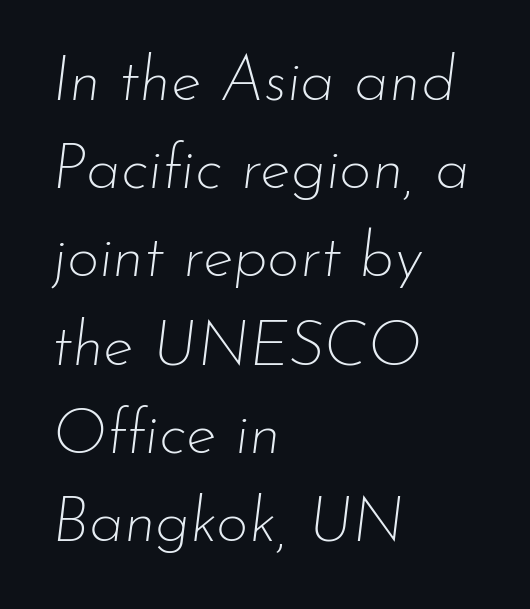
When letters slant like this, we call the style italic. The letters sit at their default tracking, neither squeezed nor spread. The rendering uses natural spacing where letterforms have individual widths. The passage shown is not underscored anywhere.
